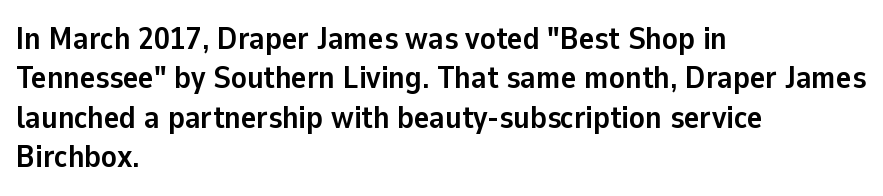
{"serif": "no", "italic": "no", "bold": "yes", "weight": "semibold", "width": "normal", "stroke_contrast": "low", "x_height": "medium", "monospaced": "no", "underline": "no", "align": "left", "line_spacing_ratio": 1.23, "letter_spacing": "normal", "letter_spacing_em": 0.0, "glyph_px": 32}
